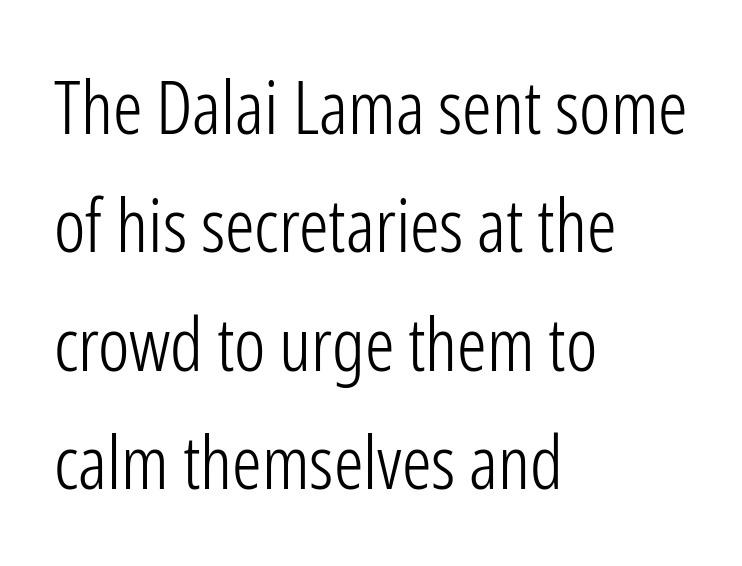
Between one letter and the next there's only the usual sliver of space. Do the characters align in a grid? No, the font is proportional. This is sans-serif lettering, the kind often seen on screens and signage. The zone under the glyphs is completely vacant. Stroke thickness stays within the range of a standard reading face or lighter.
